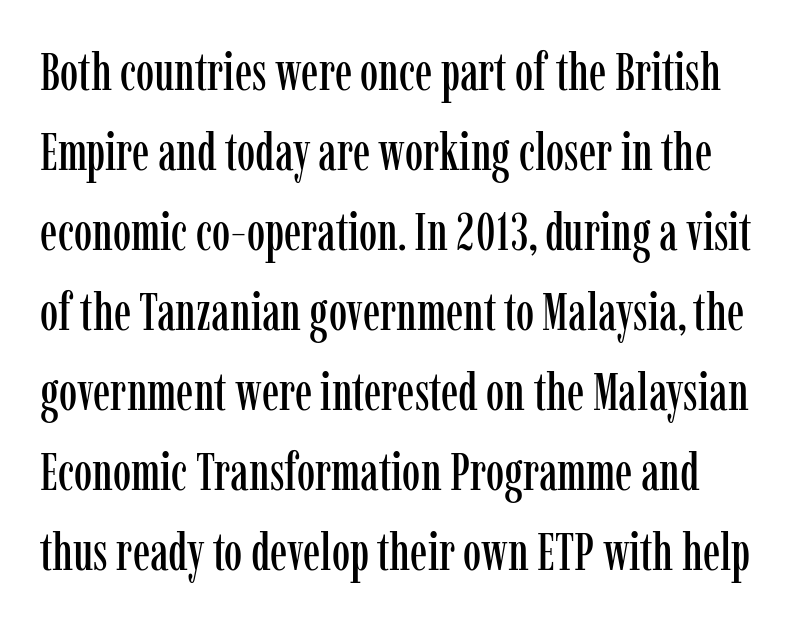
The line texture is even and compact thanks to regular tracking. Successive baselines arrive at the customary interval. The letters stand upright; this is a roman face. A serif font was chosen for this passage. Underline: absent.
